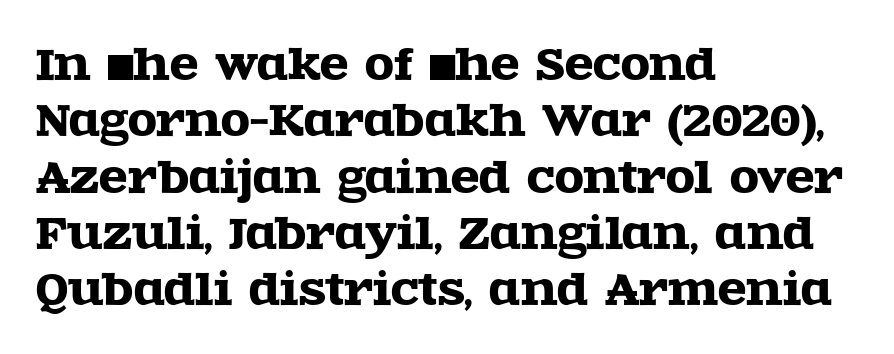
{"serif": "yes", "italic": "no", "width": "wide", "x_height": "large", "monospaced": "no", "underline": "no", "align": "left", "line_spacing": "normal", "line_spacing_ratio": 1.34, "letter_spacing": "normal", "letter_spacing_em": 0.0, "glyph_px": 42}
